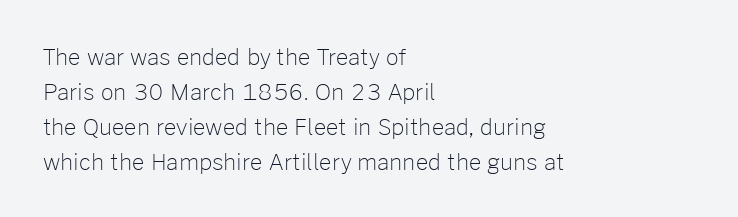
Every stem runs plumb, perpendicular to the baseline. Ink coverage per letter is moderate at most. Does extra space separate the letters? No, they use regular spacing. Line starts are locked; line ends wander. If you measured baseline to baseline, you'd find a middling distance.
